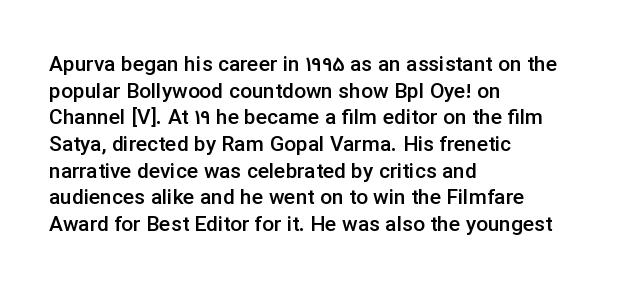
The image shows 21 px text type, upright; set left-aligned, normal line spacing (1.27x), normal letter spacing, not underlined.
